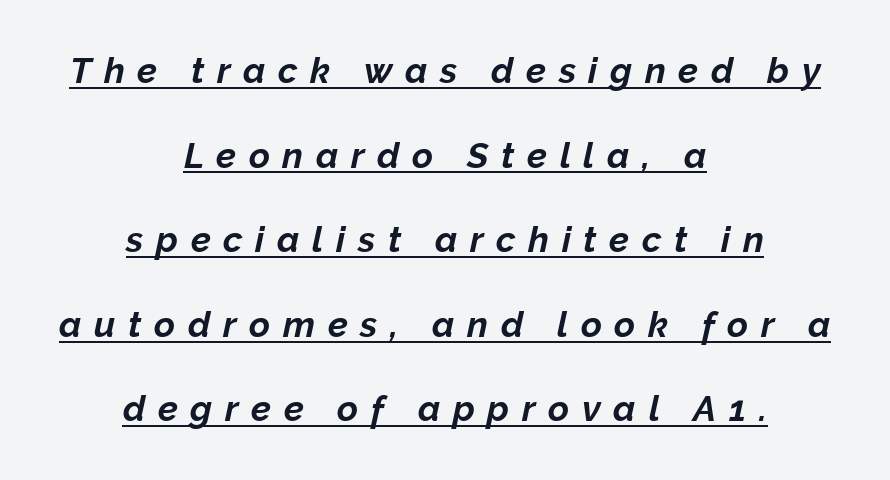
Inter-character spacing is expanded well beyond the font's built-in metrics. Varying glyph widths throughout — classic text-font behaviour. Layout note: lines centered. The specimen reads as italic at a glance. Interline gaps are noticeably wide in this sample. Look at the stroke-to-counter ratio: heavy, a bold.
